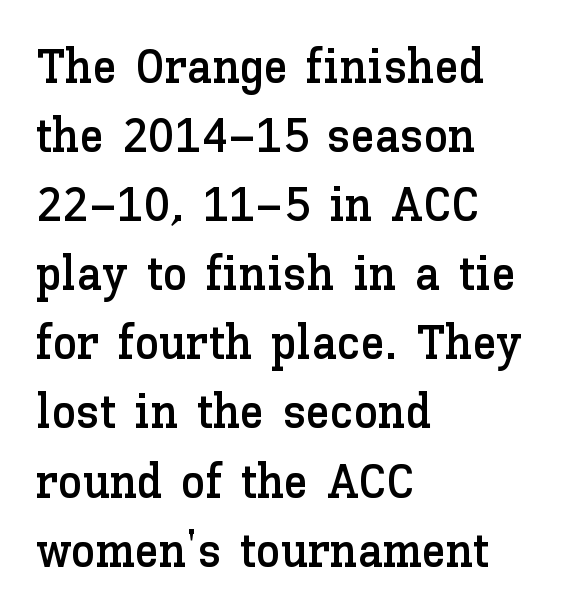
{"italic": "no", "width": "normal", "stroke_contrast": "low", "x_height": "medium", "monospaced": "no", "underline": "no", "align": "left", "line_spacing": "normal", "line_spacing_ratio": 1.41, "letter_spacing": "normal", "letter_spacing_em": 0.0, "glyph_px": 49}
